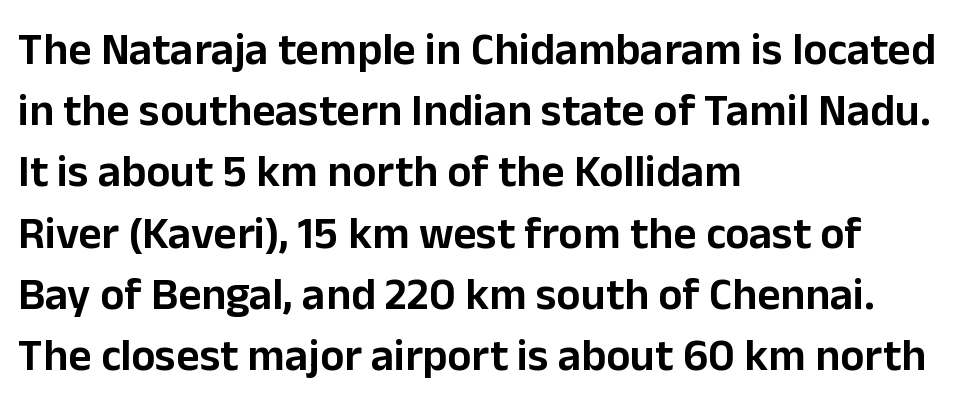
{"serif": "no", "italic": "no", "width": "normal", "stroke_contrast": "low", "x_height": "medium", "monospaced": "no", "underline": "no", "align": "left", "line_spacing": "normal", "line_spacing_ratio": 1.36, "letter_spacing": "normal", "letter_spacing_em": 0.0, "glyph_px": 45}
